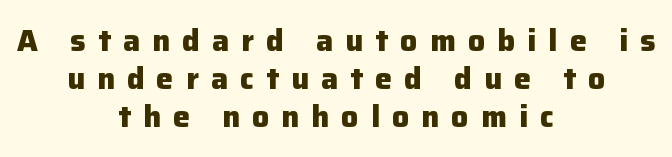
Strong, thick strokes mark this as bold type. The specimen omits any rule beneath the text block's lines. The typesetter chose a symmetrical, centered arrangement here. What stands out about the letter spacing? Its width — letters are far apart. Is this a fixed-width face? No — the glyphs have proportional, varying widths. Designer's note — italics off, roman on.
